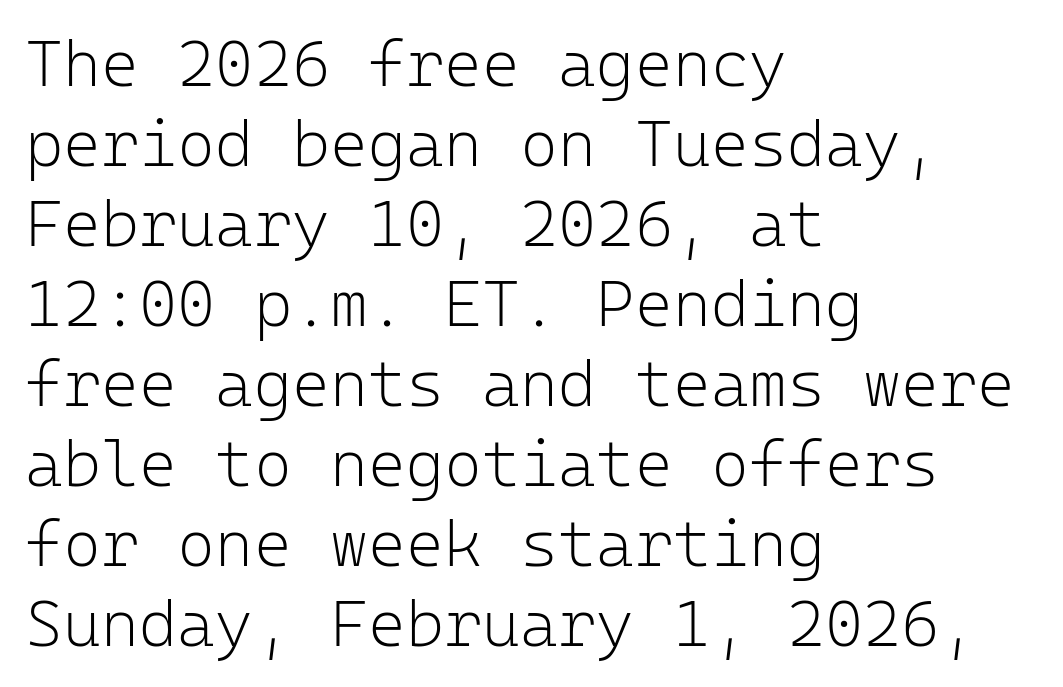
Upright lettering throughout. The text block is weighted toward the left margin, trailing off unevenly rightward. No heavy texture on the line: the type isn't bold. Short note: letters normally spaced.
